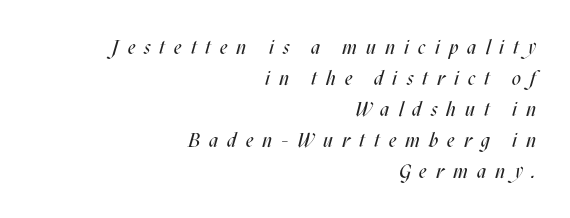
{"italic": "yes", "lean": "right", "slant_degrees": 17, "bold": "no", "underline": "no", "align": "right", "line_spacing": "normal", "line_spacing_ratio": 1.55, "letter_spacing": "wide", "letter_spacing_em": 0.45, "glyph_px": 20}
